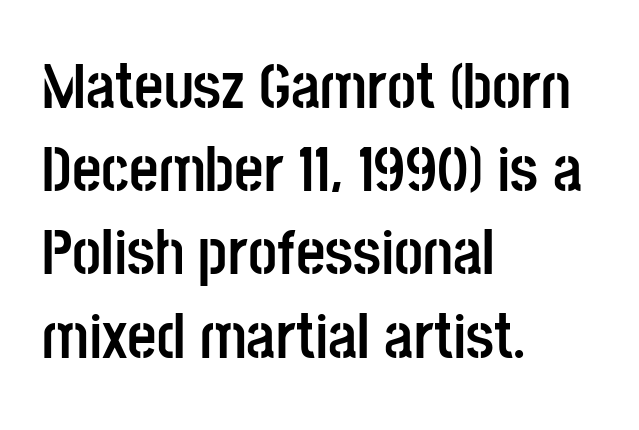
{"serif": "no", "italic": "no", "bold": "yes", "weight": "semibold", "width": "condensed", "stroke_contrast": "low", "x_height": "large", "monospaced": "no", "underline": "no", "align": "left", "line_spacing": "normal", "line_spacing_ratio": 1.3, "letter_spacing": "normal", "letter_spacing_em": 0.0, "glyph_px": 64}
